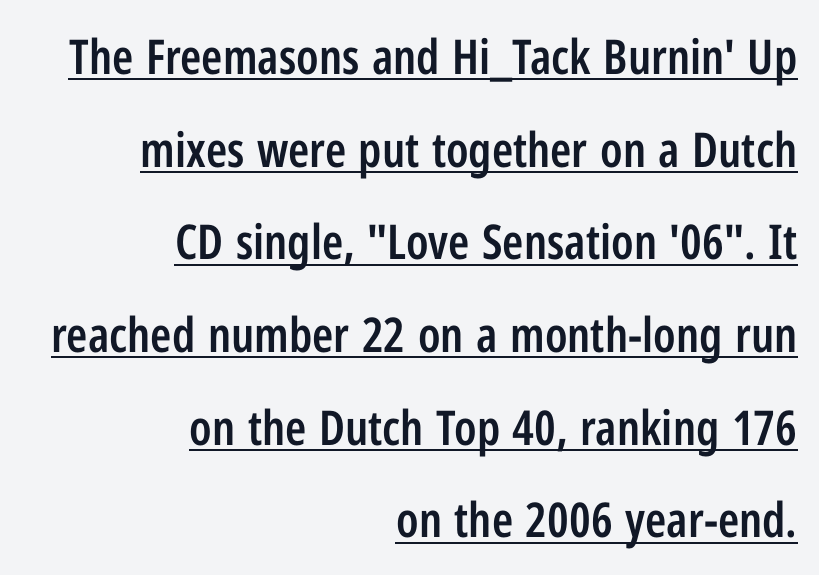
The image shows 48 px semibold, condensed sans-serif type, upright; set right-aligned, loose line spacing (1.93x), normal letter spacing, underlined; low stroke contrast and a medium x-height.
